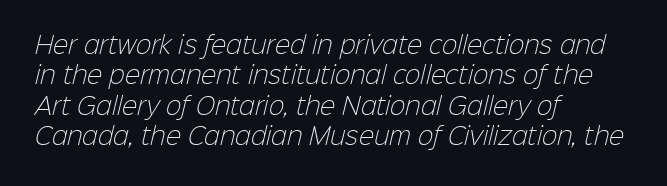
{"bold": "no", "underline": "no", "align": "left", "line_spacing": "normal", "line_spacing_ratio": 1.32, "letter_spacing": "normal", "letter_spacing_em": 0.0, "glyph_px": 23}
